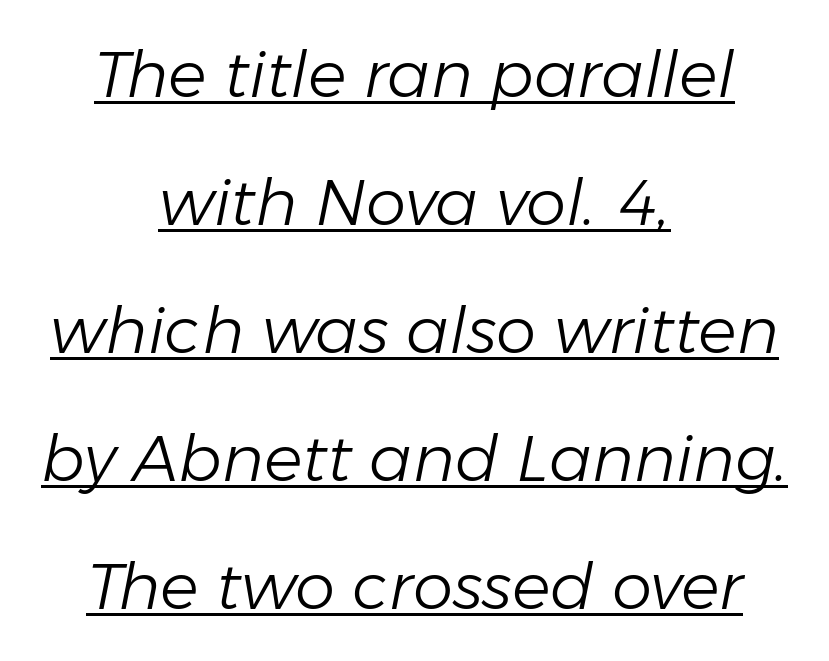
The lines are spread far apart with generous leading. Standard letterfit; no display-style spreading of the glyphs. These lines were composed using italics. The lettering is marked with a stroke running underneath it. Bold? No — there's no thickening of the strokes.
